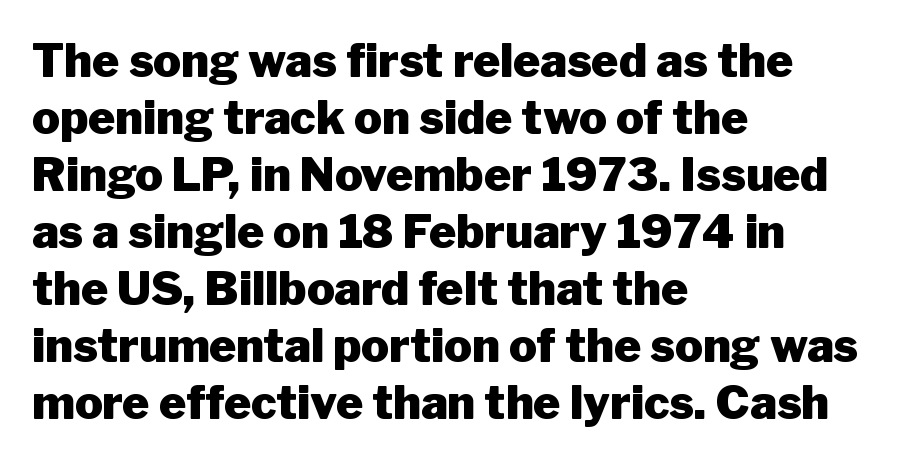
Type without underlining. The designer went with a sans here, leaving each stem footless. The type sits square on the baseline with zero lean. One-word summary of the alignment: left.
